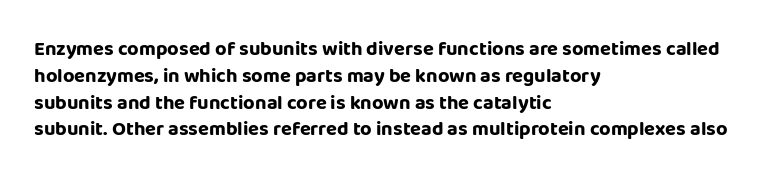
The image shows 20 px bold type, upright; set left-aligned, normal line spacing (1.34x), normal letter spacing, not underlined.
